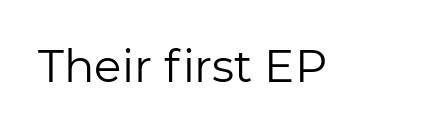
The image shows 45 px regular-weight sans-serif type, upright; set normal letter spacing, not underlined; low stroke contrast and a medium x-height.
